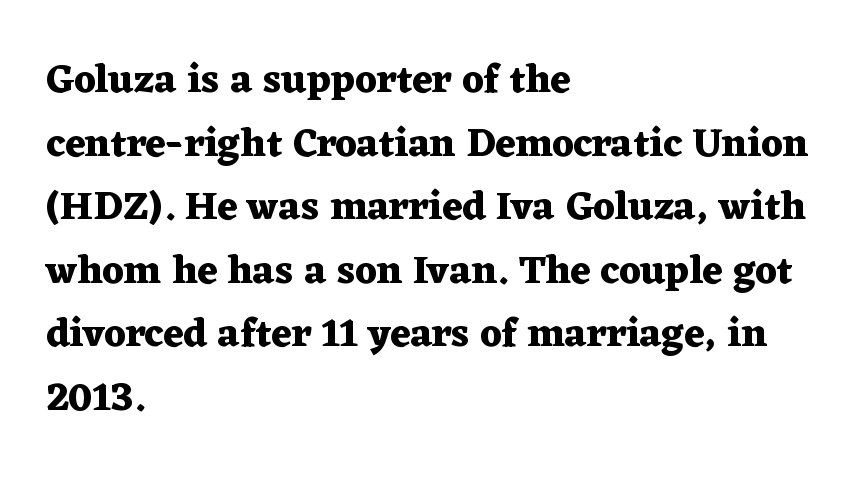
The image shows 40 px heavy, wide serif type, upright; set left-aligned, normal line spacing (1.59x), normal letter spacing, not underlined; medium stroke contrast and a medium x-height.
